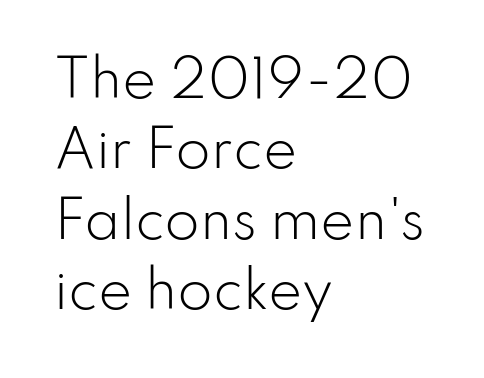
The image shows 51 px light sans-serif type, upright; set left-aligned, normal line spacing (1.38x), normal letter spacing, not underlined; low stroke contrast and a small x-height.
